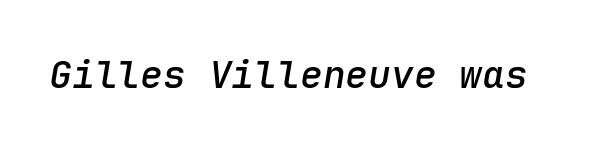
Q: Is the text bold? A: Semi-bold.
Q: Is the text italic (slanted)? A: Yes, it leans right by about 9 degrees.
Q: Is the text underlined? A: No.
Q: Is the spacing between letters normal or unusually wide? A: Normal.
Q: Width (condensed, normal, or wide)? A: Normal.
Q: Stroke contrast? A: Low.
Q: x-height? A: Medium.
Q: Monospaced? A: Yes.
